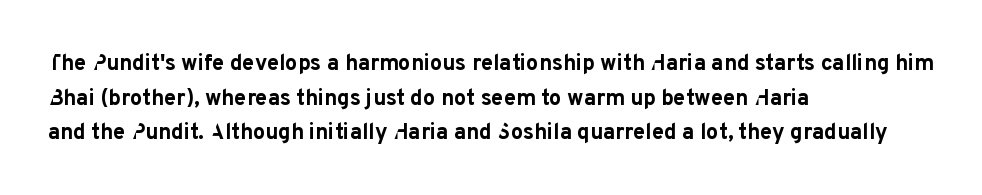
Q: Is the text bold? A: Yes.
Q: Is the text italic (slanted)? A: No, it is upright.
Q: Is the text underlined? A: No.
Q: How is the paragraph aligned? A: Left-aligned.
Q: Is the spacing between letters normal or unusually wide? A: Normal.
Q: Is the spacing between lines tight, normal or loose? A: Normal.
